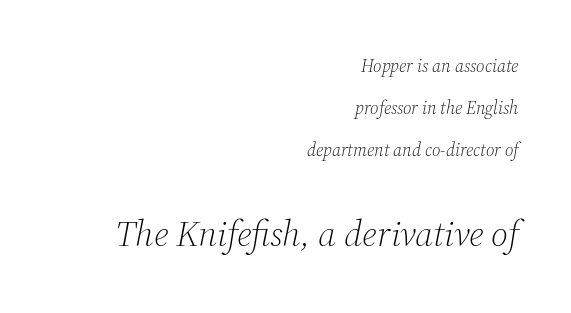
The image shows 36 px light serif type, italic (leaning right); set right-aligned, loose line spacing (2.34x), normal letter spacing, not underlined; the second (bottom) block is 2.0x larger; medium stroke contrast and a medium x-height.
